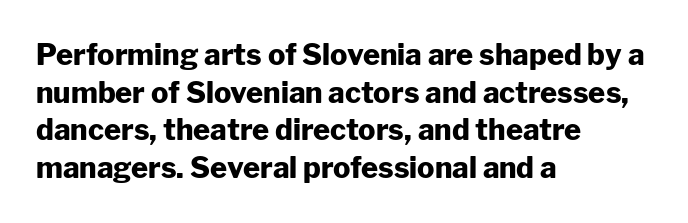
Q: Is the text bold? A: Yes.
Q: Is the text italic (slanted)? A: No, it is upright.
Q: Is the typeface a serif or a sans-serif typeface? A: Sans-serif.
Q: Is the text underlined? A: No.
Q: How is the paragraph aligned? A: Left-aligned.
Q: Is the spacing between letters normal or unusually wide? A: Normal.
Q: Is the spacing between lines tight, normal or loose? A: Normal.
Q: Width (condensed, normal, or wide)? A: Normal.
Q: Stroke contrast? A: Low.
Q: x-height? A: Medium.
Q: Monospaced? A: No.
